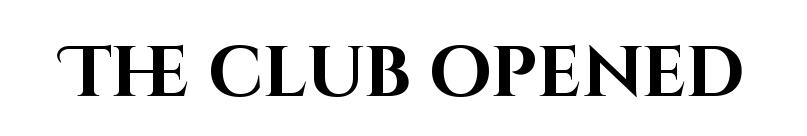
A bare baseline throughout the passage. Style check: upright. Strokes here are thick enough to call this a true bold. The passage shown is typed in a proportional face where columns would drift.
